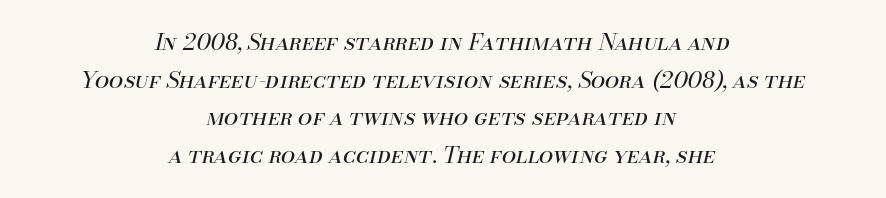
The image shows 23 px text type, italic (leaning right); set centered, normal line spacing (1.64x), normal letter spacing, not underlined.
